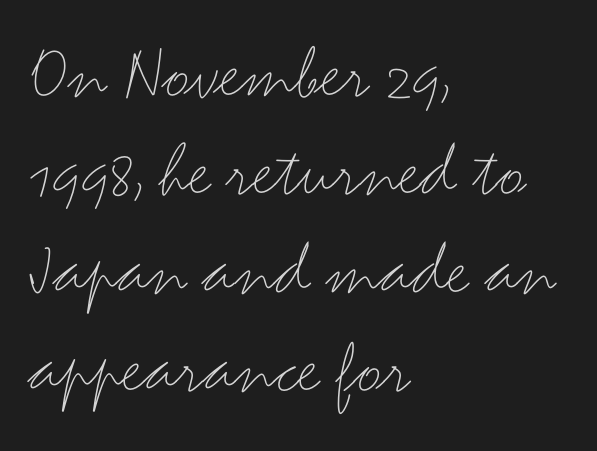
Q: Is the text bold? A: No.
Q: Is the text italic (slanted)? A: Yes.
Q: Is the typeface a serif or a sans-serif typeface? A: Sans-serif.
Q: Is the text underlined? A: No.
Q: How is the paragraph aligned? A: Left-aligned.
Q: Is the spacing between letters normal or unusually wide? A: Normal.
Q: Is the spacing between lines tight, normal or loose? A: Normal.
Q: Width (condensed, normal, or wide)? A: Wide.
Q: Stroke contrast? A: Medium.
Q: x-height? A: Small.
Q: Monospaced? A: No.
